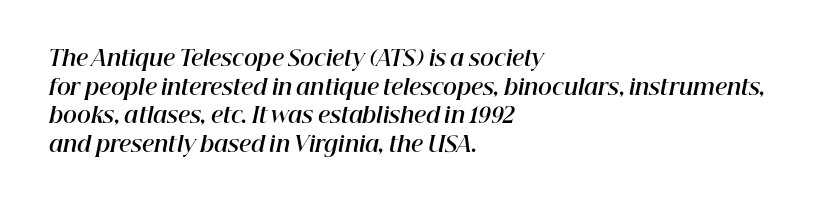
{"italic": "yes", "lean": "right", "slant_degrees": 12, "bold": "yes", "underline": "no", "align": "left", "line_spacing": "normal", "line_spacing_ratio": 1.36, "letter_spacing": "normal", "letter_spacing_em": 0.0, "glyph_px": 21}
